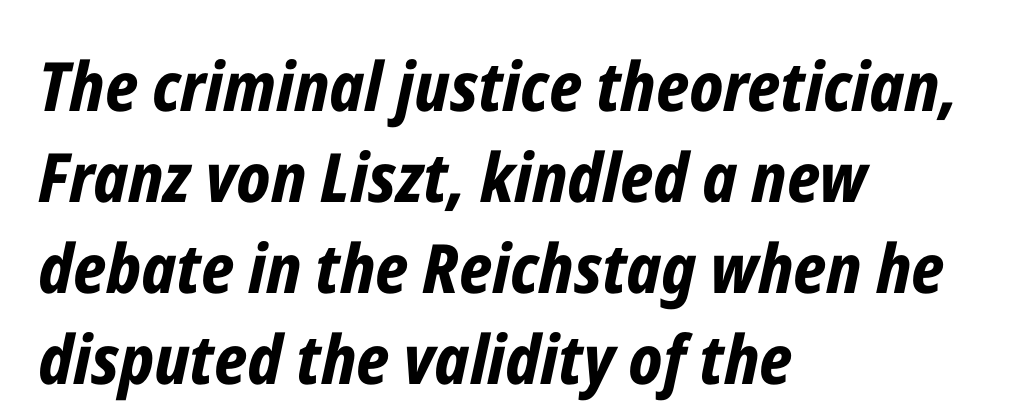
Q: Is the text bold? A: Yes.
Q: Is the text italic (slanted)? A: Yes, it leans right by about 12 degrees.
Q: Is the text underlined? A: No.
Q: How is the paragraph aligned? A: Left-aligned.
Q: Is the spacing between letters normal or unusually wide? A: Normal.
Q: Is the spacing between lines tight, normal or loose? A: Normal.
Q: Width (condensed, normal, or wide)? A: Condensed.
Q: Stroke contrast? A: Low.
Q: x-height? A: Medium.
Q: Monospaced? A: No.
